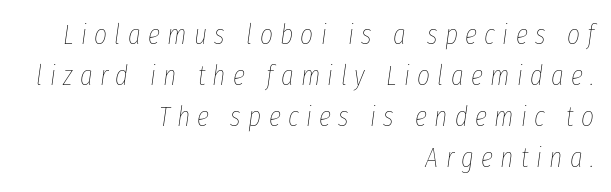
{"italic": "yes", "lean": "right", "slant_degrees": 8, "bold": "no", "weight": "thin", "width": "condensed", "stroke_contrast": "low", "x_height": "medium", "monospaced": "no", "underline": "no", "align": "right", "line_spacing": "normal", "line_spacing_ratio": 1.46, "letter_spacing": "wide", "letter_spacing_em": 0.26, "glyph_px": 28}
